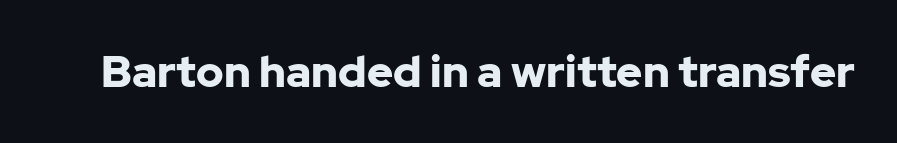
The image shows 44 px bold sans-serif type, upright; set normal letter spacing, not underlined; low stroke contrast and a medium x-height.
